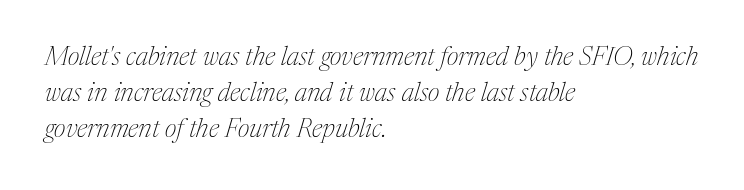
The image shows 26 px text type, italic (leaning right); set left-aligned, normal line spacing (1.39x), normal letter spacing, not underlined.
